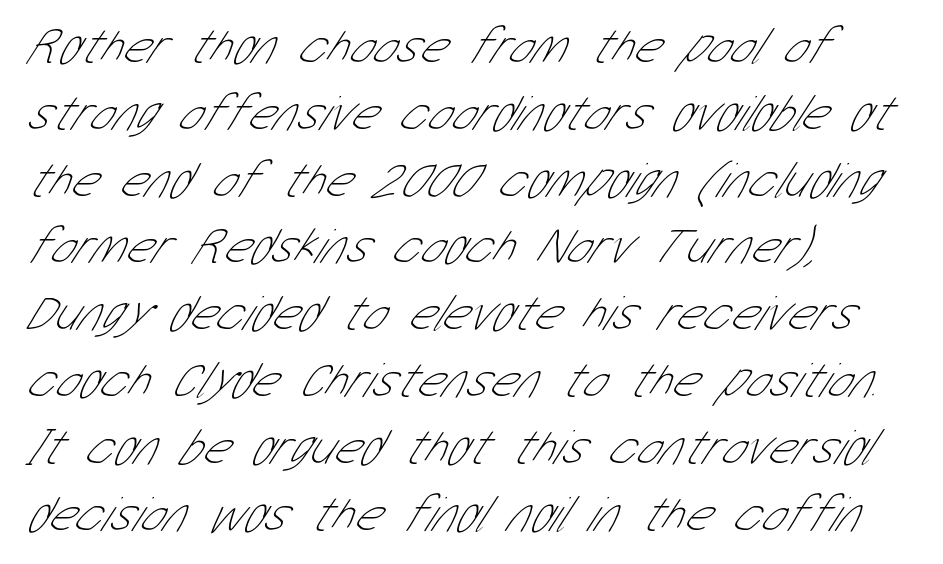
{"serif": "no", "bold": "no", "weight": "thin", "width": "condensed", "stroke_contrast": "low", "x_height": "medium", "monospaced": "no", "underline": "no", "align": "left", "line_spacing": "normal", "line_spacing_ratio": 1.31, "letter_spacing": "normal", "letter_spacing_em": 0.0, "glyph_px": 51}
